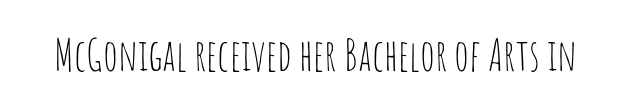
Glance below the letters and you will spot only blank space. The type family on display is of the sans-serif kind. Think of a printed novel: that variable character pitch is what you see here. The horizontal fit of the characters is conventional and even. On a weight scale, this lands at 450 or below.
